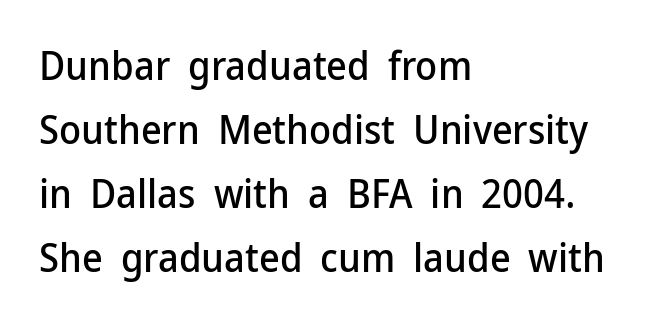
{"serif": "no", "italic": "no", "width": "normal", "stroke_contrast": "low", "x_height": "medium", "monospaced": "no", "underline": "no", "align": "left", "line_spacing": "normal", "line_spacing_ratio": 1.6, "letter_spacing": "normal", "letter_spacing_em": 0.0, "glyph_px": 40}
